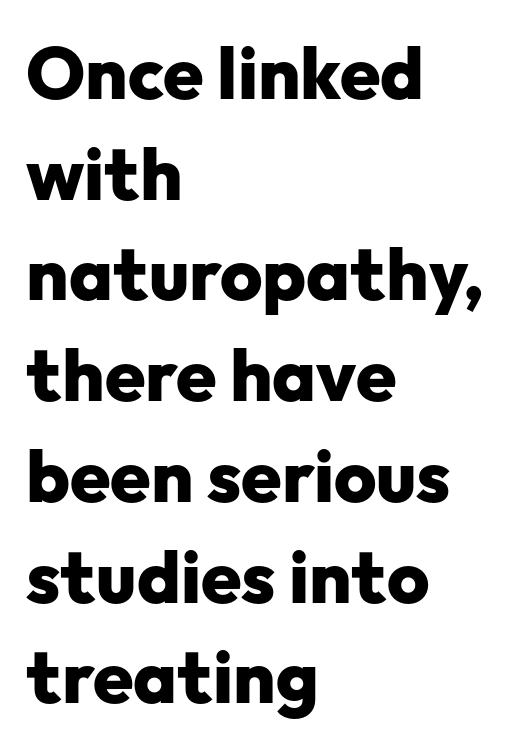
Characters follow at the spacing the type designer built in. The characters display no serif detailing; their extremities are plain. Each glyph is drawn with heavy, bold strokes. Underline: absent. Here the designer chose a conventional face with non-uniform glyph widths.
